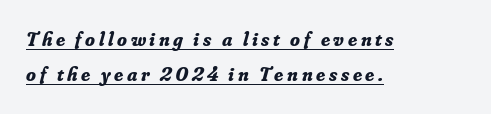
Check the space under the baseline: a stroke is drawn there. Each line starts at the same left margin while the right side varies. Italic: yes, the glyphs are oblique. Weight check: bold — yes, fully.
